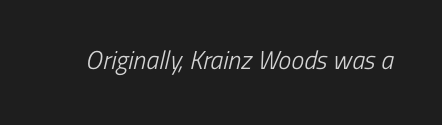
{"bold": "no", "underline": "no", "letter_spacing": "normal", "letter_spacing_em": 0.0, "glyph_px": 26}
